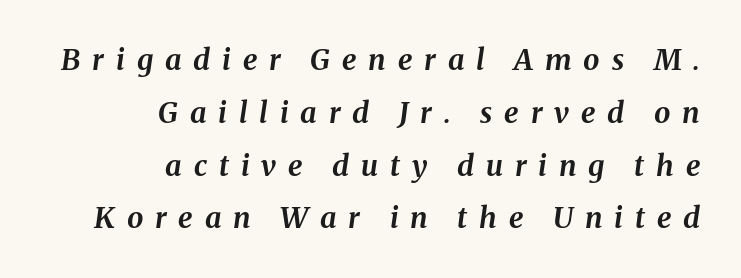
Just letters on the line, the space beneath them empty. Weight: bold. Students, note that the glyphs here are deliberately spaced far apart. The face used here has a pronounced slope to its letters.
